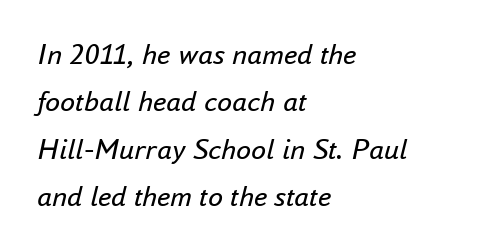
Interline gaps are of average width in this sample. Check the space under the baseline: it is left empty. The passage shown is typed in a proportional face where columns would drift. The whole block is typeset with a tilt. These lines stack with their left ends in a neat column.
